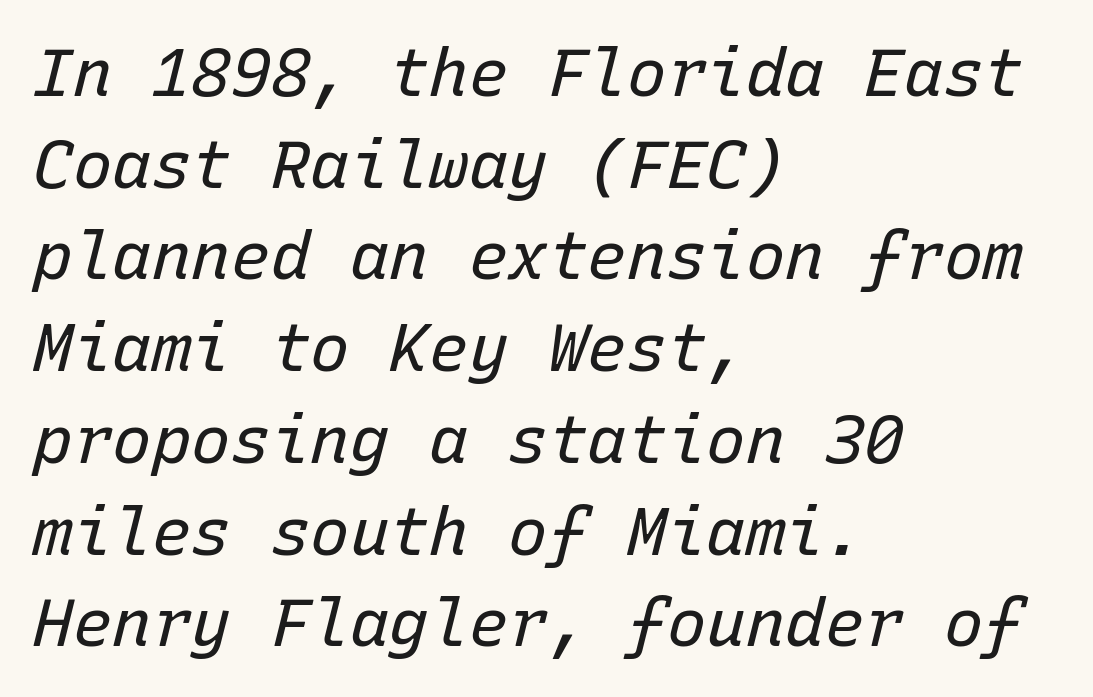
{"italic": "yes", "lean": "right", "slant_degrees": 15, "bold": "no", "weight": "regular", "width": "normal", "stroke_contrast": "low", "x_height": "medium", "monospaced": "yes", "underline": "no", "align": "left", "line_spacing": "normal", "line_spacing_ratio": 1.39, "letter_spacing": "normal", "letter_spacing_em": 0.0, "glyph_px": 66}
